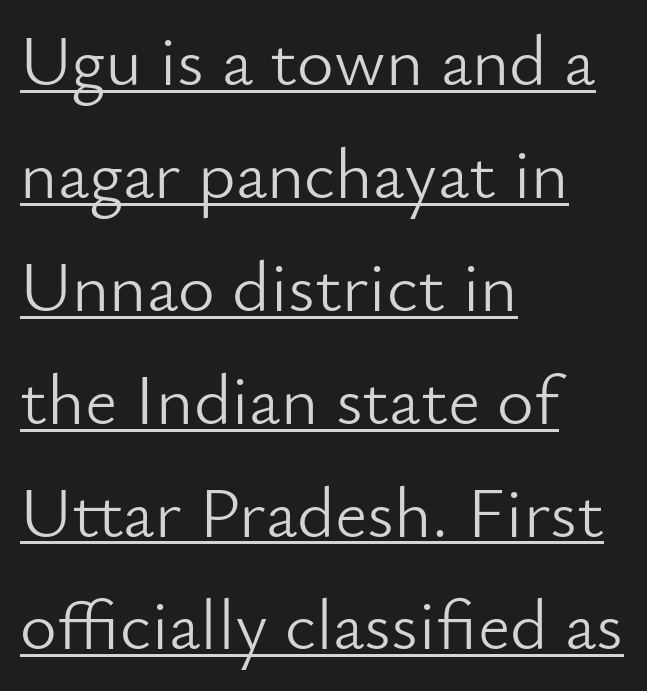
Q: Is the text bold? A: No.
Q: Is the text italic (slanted)? A: No, it is upright.
Q: Is the typeface a serif or a sans-serif typeface? A: Sans-serif.
Q: Is the text underlined? A: Yes.
Q: How is the paragraph aligned? A: Left-aligned.
Q: Is the spacing between letters normal or unusually wide? A: Normal.
Q: Is the spacing between lines tight, normal or loose? A: Normal.
Q: Width (condensed, normal, or wide)? A: Normal.
Q: Stroke contrast? A: Low.
Q: x-height? A: Small.
Q: Monospaced? A: No.
